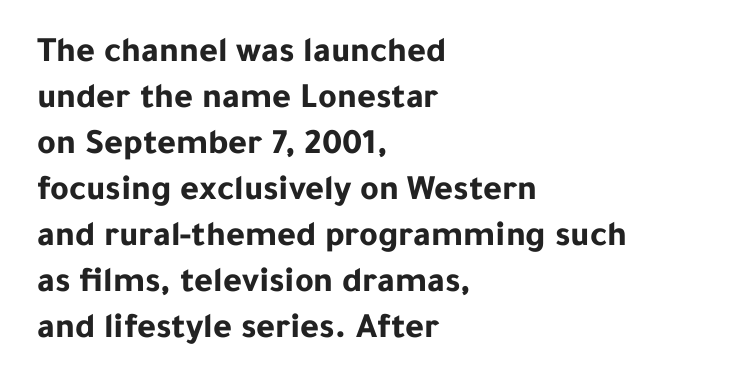
Observe the absence of serifs on each vertical stroke in this sample. Is this a fixed-width face? No — the glyphs have proportional, varying widths. The space beneath each line is pristine and unruled. Nope, not italic — everything's standing straight. Honestly, the row spacing looks completely unremarkable.
